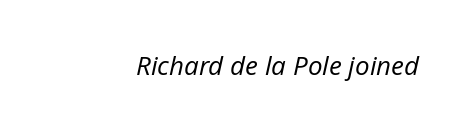
Caption: standard tracking, unaltered. Italic: yes, the glyphs are oblique. Ink coverage per letter is moderate at most. No word sits above an underline.
